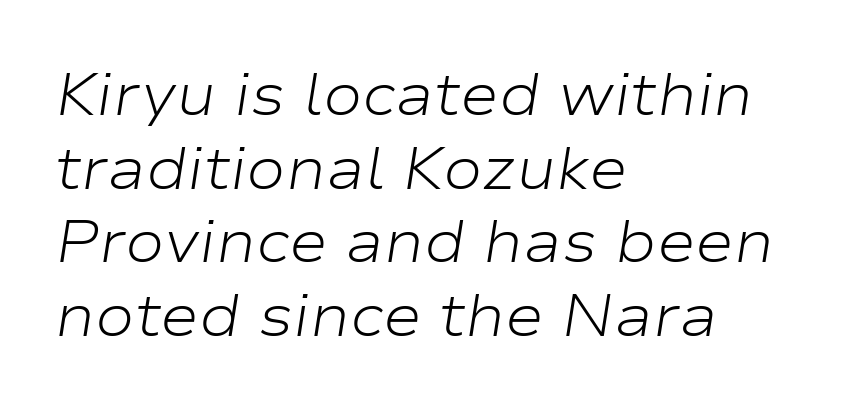
These glyphs show unthickened strokes, regular width or finer. In terms of posture, this sample is oblique. Compared with a centered layout, this one pins lines to the left instead. You could not count columns in this text — the font is proportionally spaced. Line spacing here is normal. The strip under each line holds only bare page.
